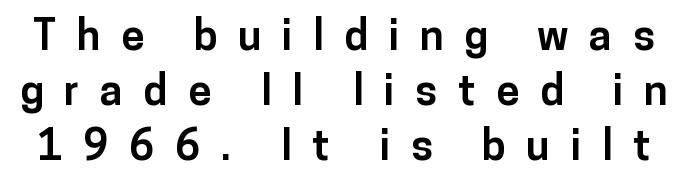
Q: Is the text bold? A: Yes.
Q: Is the text italic (slanted)? A: No, it is upright.
Q: Is the typeface a serif or a sans-serif typeface? A: Sans-serif.
Q: Is the text underlined? A: No.
Q: Is the spacing between letters normal or unusually wide? A: Unusually wide.
Q: Is the spacing between lines tight, normal or loose? A: Normal.
Q: Width (condensed, normal, or wide)? A: Normal.
Q: Stroke contrast? A: Low.
Q: x-height? A: Medium.
Q: Monospaced? A: No.
